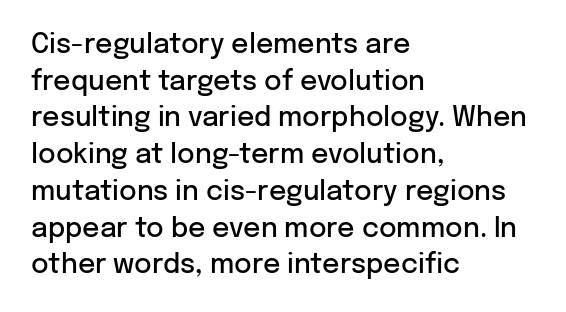
Q: Is the text bold? A: Semi-bold.
Q: Is the text italic (slanted)? A: No, it is upright.
Q: Is the text underlined? A: No.
Q: How is the paragraph aligned? A: Left-aligned.
Q: Is the spacing between letters normal or unusually wide? A: Normal.
Q: Is the spacing between lines tight, normal or loose? A: Normal.
